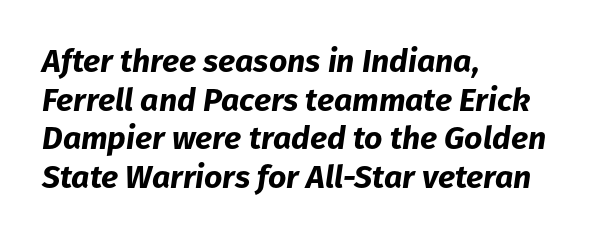
Q: Is the text bold? A: Yes.
Q: Is the text italic (slanted)? A: Yes, it leans right by about 8 degrees.
Q: Is the text underlined? A: No.
Q: How is the paragraph aligned? A: Left-aligned.
Q: Is the spacing between letters normal or unusually wide? A: Normal.
Q: Width (condensed, normal, or wide)? A: Normal.
Q: Stroke contrast? A: Low.
Q: x-height? A: Medium.
Q: Monospaced? A: No.
